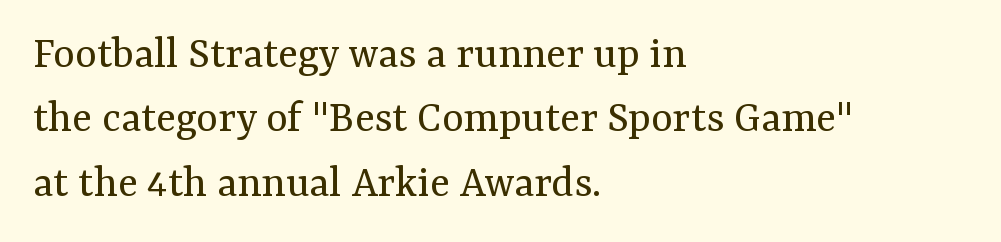
Q: Is the text bold? A: No.
Q: Is the text italic (slanted)? A: No, it is upright.
Q: Is the typeface a serif or a sans-serif typeface? A: Serif.
Q: Is the text underlined? A: No.
Q: How is the paragraph aligned? A: Left-aligned.
Q: Is the spacing between letters normal or unusually wide? A: Normal.
Q: Is the spacing between lines tight, normal or loose? A: Normal.
Q: Width (condensed, normal, or wide)? A: Normal.
Q: Stroke contrast? A: Medium.
Q: x-height? A: Medium.
Q: Monospaced? A: No.
